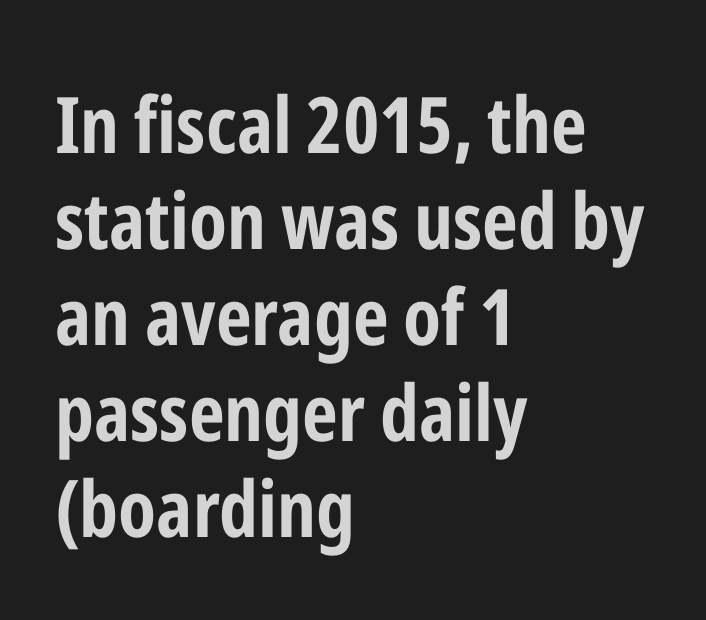
{"serif": "no", "italic": "no", "bold": "yes", "weight": "bold", "width": "condensed", "stroke_contrast": "low", "x_height": "medium", "monospaced": "no", "underline": "no", "align": "left", "line_spacing_ratio": 1.23, "letter_spacing": "normal", "letter_spacing_em": 0.0, "glyph_px": 78}
